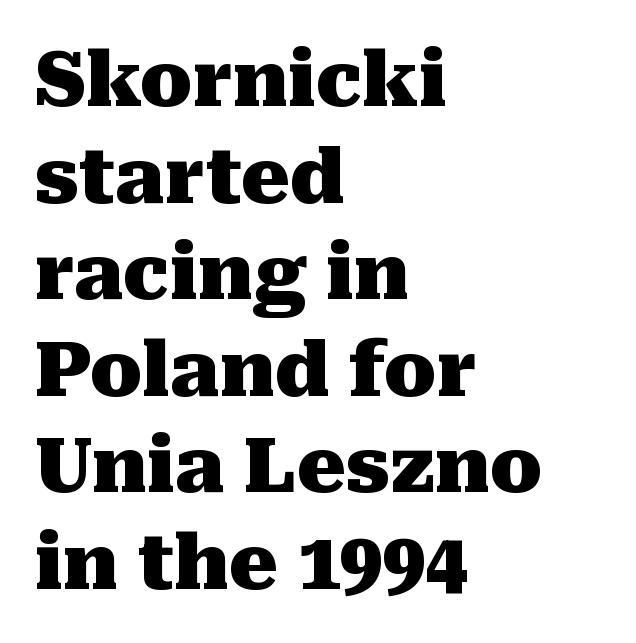
Q: Is the text bold? A: Yes.
Q: Is the text italic (slanted)? A: No, it is upright.
Q: Is the typeface a serif or a sans-serif typeface? A: Serif.
Q: Is the text underlined? A: No.
Q: How is the paragraph aligned? A: Left-aligned.
Q: Is the spacing between letters normal or unusually wide? A: Normal.
Q: Is the spacing between lines tight, normal or loose? A: Normal.
Q: Width (condensed, normal, or wide)? A: Normal.
Q: Stroke contrast? A: Medium.
Q: x-height? A: Medium.
Q: Monospaced? A: No.
